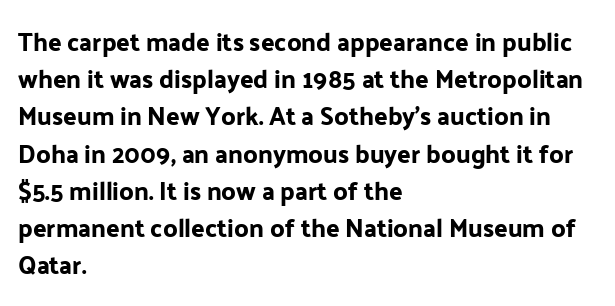
The image shows 25 px text type, upright; set left-aligned, normal line spacing (1.49x), normal letter spacing, not underlined.
